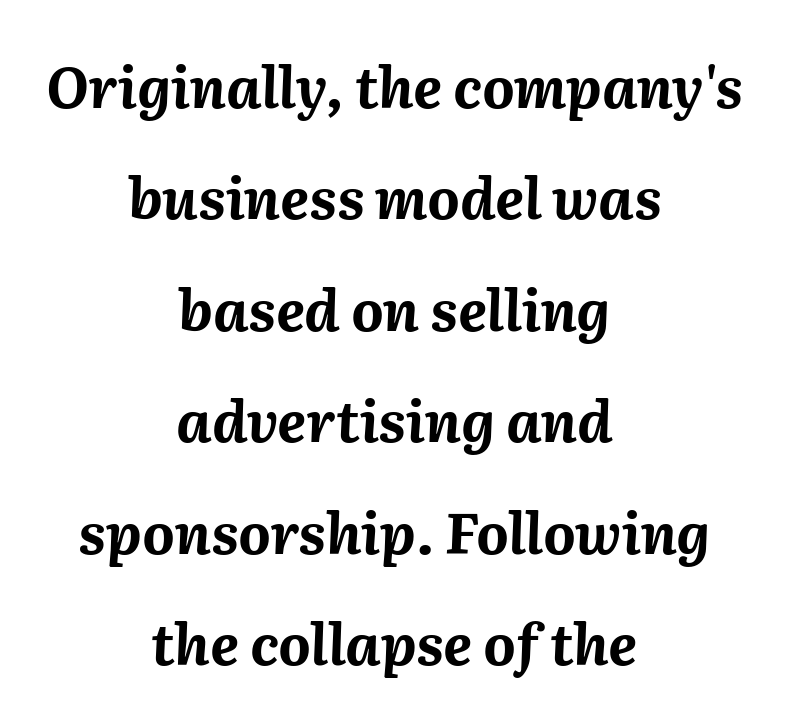
Q: Is the text bold? A: Yes.
Q: Is the text italic (slanted)? A: Yes, it leans right by about 2 degrees.
Q: Is the text underlined? A: No.
Q: How is the paragraph aligned? A: Centered.
Q: Is the spacing between letters normal or unusually wide? A: Normal.
Q: Is the spacing between lines tight, normal or loose? A: Loose.
Q: Width (condensed, normal, or wide)? A: Normal.
Q: Stroke contrast? A: Medium.
Q: x-height? A: Medium.
Q: Monospaced? A: No.
